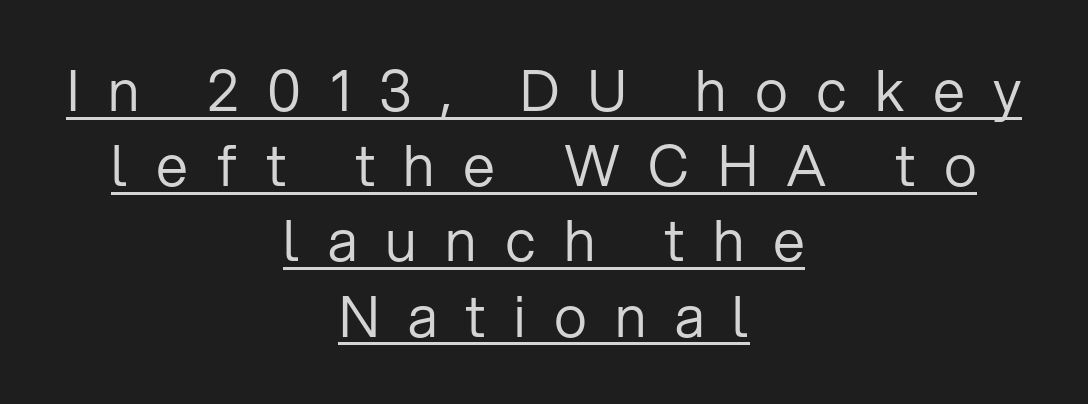
{"serif": "no", "italic": "no", "bold": "no", "weight": "regular", "width": "normal", "stroke_contrast": "low", "x_height": "medium", "monospaced": "no", "underline": "yes", "align": "center", "line_spacing": "normal", "line_spacing_ratio": 1.32, "letter_spacing": "wide", "letter_spacing_em": 0.5, "glyph_px": 57}
